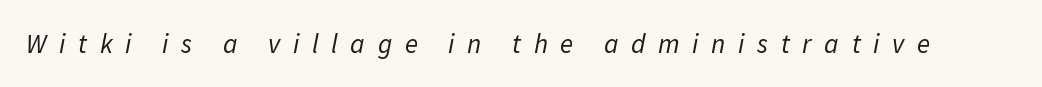
The image shows 27 px text type, italic (leaning right); set unusually wide letter spacing (+0.47 em), not underlined.
